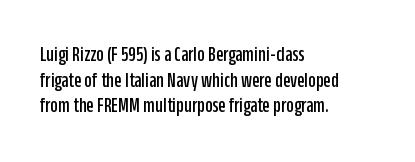
The image shows 21 px text type, upright; set left-aligned, line spacing 1.22x, normal letter spacing, not underlined.
